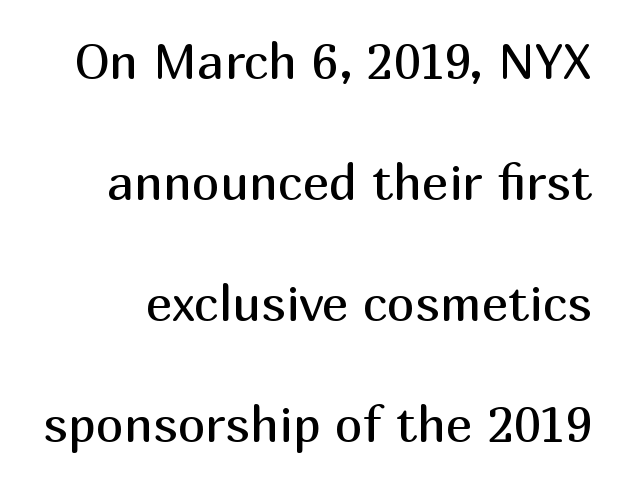
{"serif": "no", "italic": "no", "bold": "no", "weight": "regular", "width": "normal", "stroke_contrast": "medium", "x_height": "medium", "monospaced": "no", "underline": "no", "line_spacing": "loose", "line_spacing_ratio": 2.42, "letter_spacing": "normal", "letter_spacing_em": 0.0, "glyph_px": 50}
